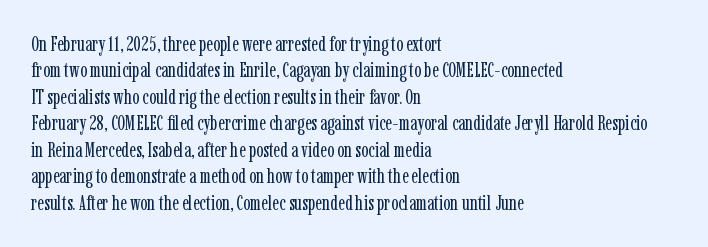
The rendering uses a moderate line-height, typical for paragraphs. Only glyphs here, with clear space below each row. The passage is arranged the way most books set body copy — flush left. Spacing between characters is what you'd get straight out of the box.
